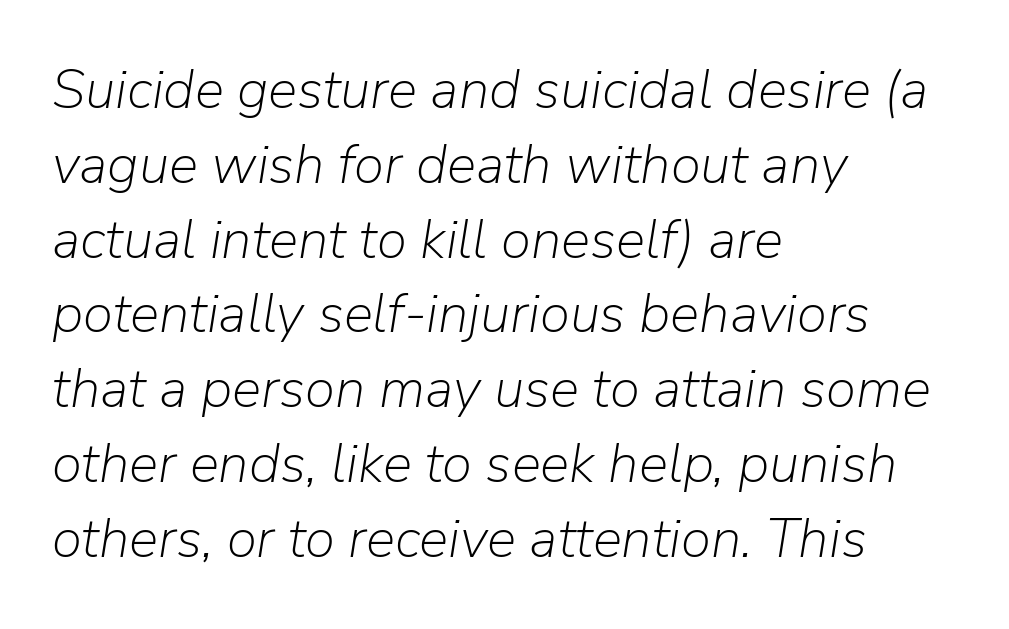
The image shows 55 px light type, italic (leaning right); set left-aligned, normal line spacing (1.36x), normal letter spacing, not underlined; low stroke contrast and a medium x-height.
